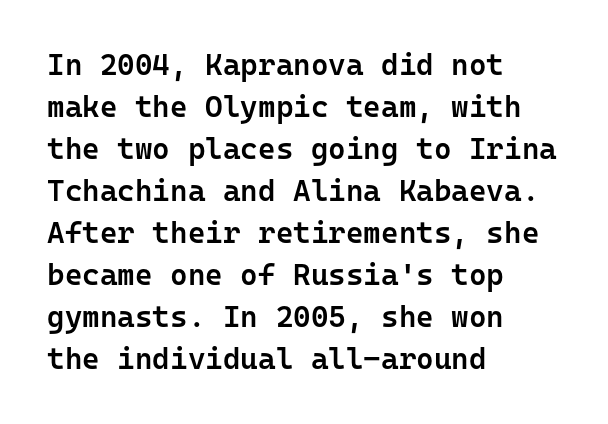
{"serif": "no", "italic": "no", "bold": "semi", "weight": "semibold", "width": "normal", "stroke_contrast": "low", "x_height": "medium", "monospaced": "yes", "underline": "no", "align": "left", "line_spacing": "normal", "line_spacing_ratio": 1.4, "letter_spacing": "normal", "letter_spacing_em": 0.0, "glyph_px": 30}
